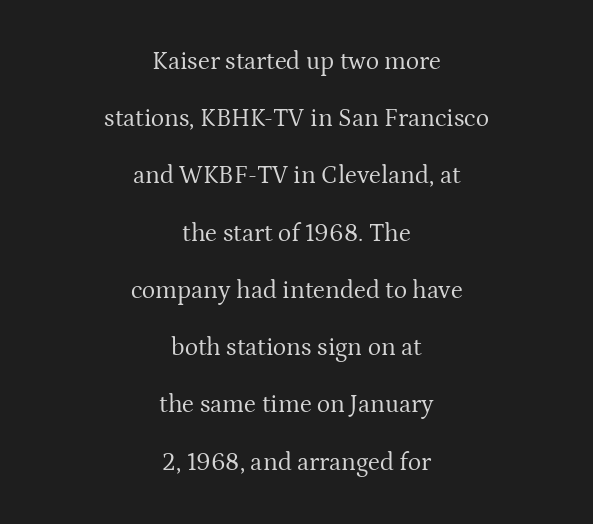
{"italic": "no", "bold": "no", "underline": "no", "align": "center", "line_spacing": "loose", "line_spacing_ratio": 2.29, "letter_spacing": "normal", "letter_spacing_em": 0.0, "glyph_px": 25}
